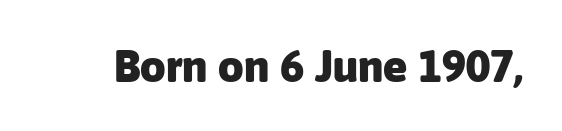
Q: Is the text bold? A: Yes.
Q: Is the text italic (slanted)? A: No, it is upright.
Q: Is the typeface a serif or a sans-serif typeface? A: Sans-serif.
Q: Is the text underlined? A: No.
Q: Is the spacing between letters normal or unusually wide? A: Normal.
Q: Width (condensed, normal, or wide)? A: Normal.
Q: Stroke contrast? A: Low.
Q: x-height? A: Medium.
Q: Monospaced? A: No.
